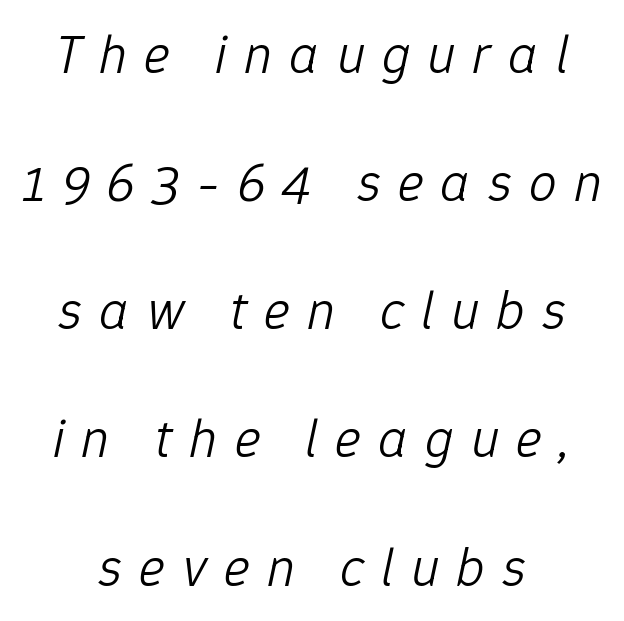
{"italic": "yes", "lean": "right", "slant_degrees": 12, "bold": "no", "weight": "light", "width": "normal", "stroke_contrast": "low", "x_height": "medium", "monospaced": "no", "underline": "no", "align": "center", "line_spacing": "loose", "line_spacing_ratio": 2.33, "letter_spacing": "wide", "letter_spacing_em": 0.31, "glyph_px": 55}
